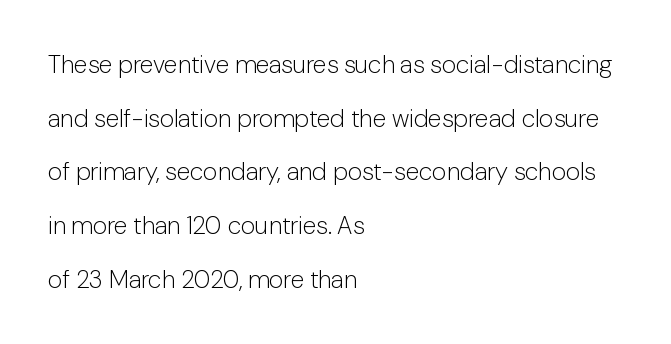
{"italic": "no", "bold": "no", "underline": "no", "align": "left", "line_spacing": "loose", "line_spacing_ratio": 2.15, "letter_spacing": "normal", "letter_spacing_em": 0.0, "glyph_px": 25}
